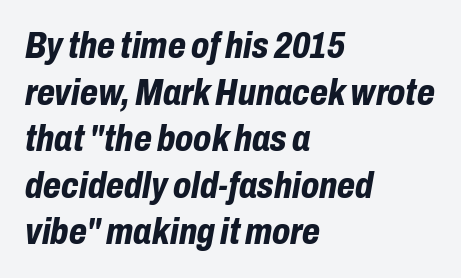
Q: Is the text bold? A: Yes.
Q: Is the text italic (slanted)? A: Yes, it leans right by about 10 degrees.
Q: Is the text underlined? A: No.
Q: How is the paragraph aligned? A: Left-aligned.
Q: Is the spacing between letters normal or unusually wide? A: Normal.
Q: Is the spacing between lines tight, normal or loose? A: Normal.
Q: Width (condensed, normal, or wide)? A: Condensed.
Q: Stroke contrast? A: Low.
Q: x-height? A: Medium.
Q: Monospaced? A: No.
